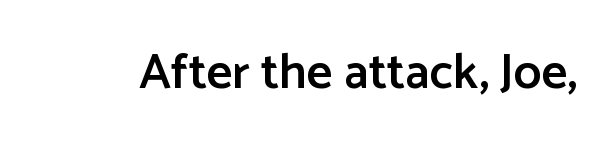
Q: Is the text bold? A: Semi-bold.
Q: Is the text italic (slanted)? A: No, it is upright.
Q: Is the typeface a serif or a sans-serif typeface? A: Sans-serif.
Q: Is the text underlined? A: No.
Q: Is the spacing between letters normal or unusually wide? A: Normal.
Q: Width (condensed, normal, or wide)? A: Normal.
Q: Stroke contrast? A: Low.
Q: x-height? A: Medium.
Q: Monospaced? A: No.
